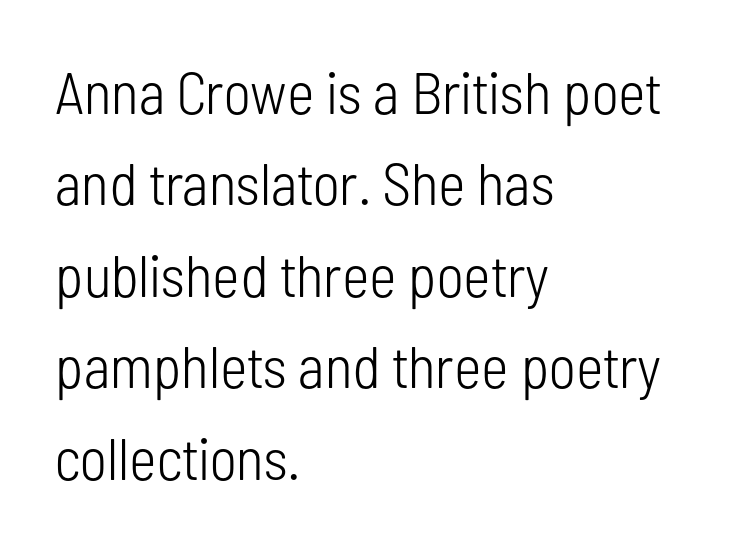
The foot of each line stays bare and open. The specimen reads as upright at a glance. The letters advance in unequal steps, a hallmark of proportional type. Summary of vertical rhythm: regular, with standard interline spacing.
